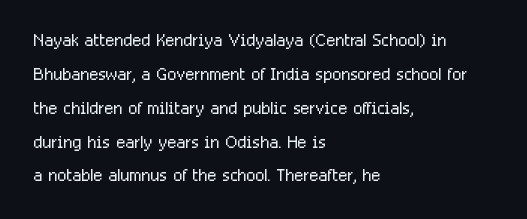
Q: Is the text bold? A: No.
Q: Is the text italic (slanted)? A: No, it is upright.
Q: Is the text underlined? A: No.
Q: How is the paragraph aligned? A: Left-aligned.
Q: Is the spacing between letters normal or unusually wide? A: Normal.
Q: Is the spacing between lines tight, normal or loose? A: Normal.
